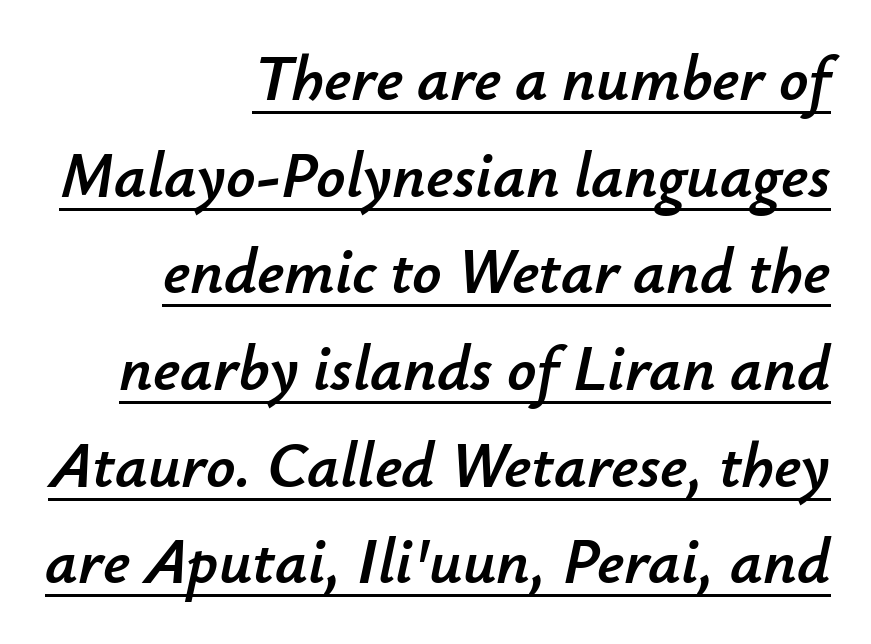
{"italic": "yes", "lean": "right", "slant_degrees": 12, "width": "normal", "stroke_contrast": "low", "x_height": "small", "monospaced": "no", "underline": "yes", "align": "right", "line_spacing": "normal", "line_spacing_ratio": 1.51, "letter_spacing": "normal", "letter_spacing_em": 0.0, "glyph_px": 64}
